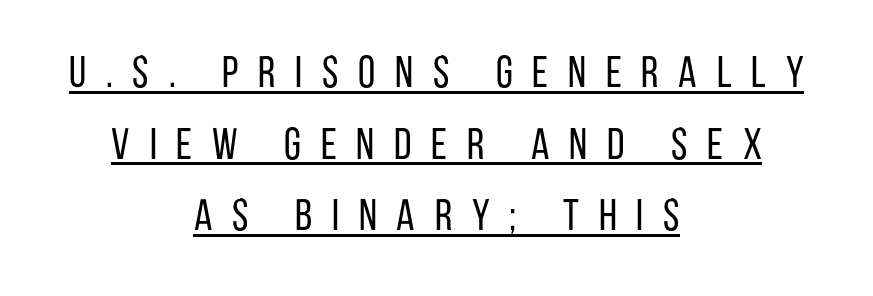
Q: Is the text bold? A: No.
Q: Is the text italic (slanted)? A: No, it is upright.
Q: Is the typeface a serif or a sans-serif typeface? A: Sans-serif.
Q: Is the text underlined? A: Yes.
Q: How is the paragraph aligned? A: Centered.
Q: Is the spacing between letters normal or unusually wide? A: Unusually wide.
Q: Is the spacing between lines tight, normal or loose? A: Normal.
Q: Width (condensed, normal, or wide)? A: Condensed.
Q: Stroke contrast? A: Low.
Q: x-height? A: Large.
Q: Monospaced? A: No.
